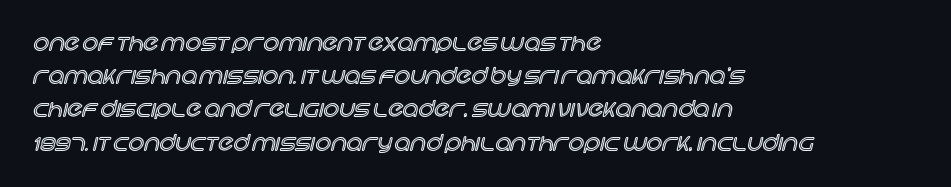
The image shows 22 px text type; set left-aligned, normal line spacing (1.51x), normal letter spacing, not underlined.
